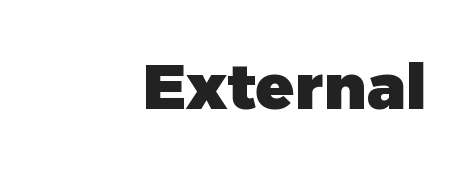
Set as a true bold cut, around the 700 mark. The typography opts for an upright posture over an oblique one. Check where the strokes stop: nothing finishes them off — pure sans. Spacing verdict: proportional, widths tailored to each character.
